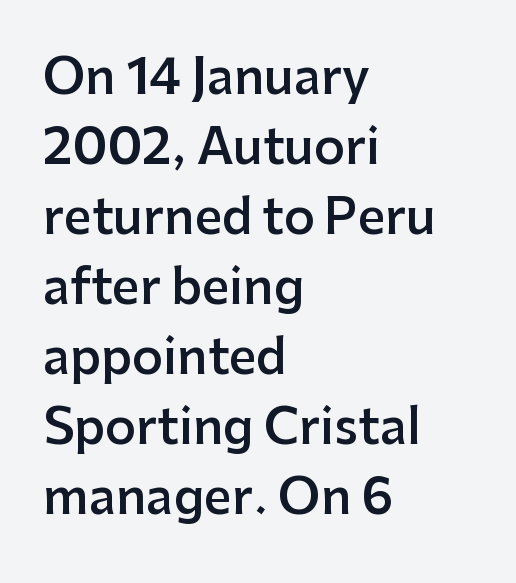
The image shows 48 px semibold sans-serif type, upright; set left-aligned, normal line spacing (1.46x), normal letter spacing, not underlined; low stroke contrast and a medium x-height.
